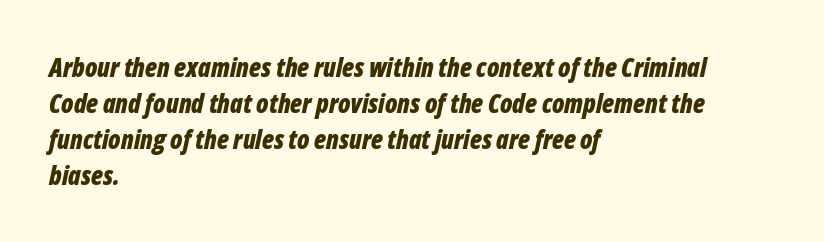
{"italic": "yes", "lean": "right", "slant_degrees": 12, "bold": "yes", "underline": "no", "align": "left", "line_spacing": "normal", "line_spacing_ratio": 1.38, "letter_spacing": "normal", "letter_spacing_em": 0.0, "glyph_px": 26}
